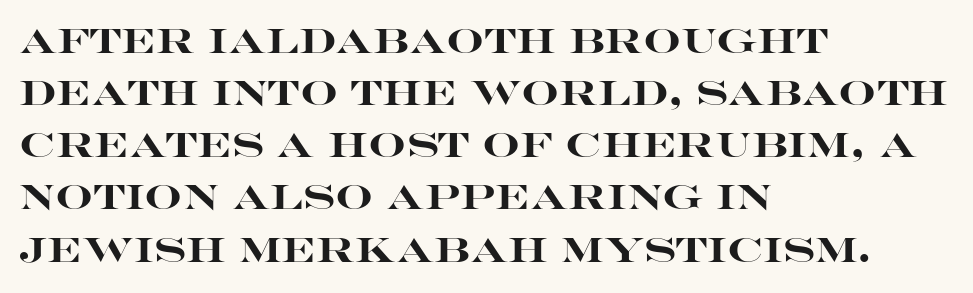
{"italic": "no", "bold": "yes", "weight": "heavy", "width": "wide", "stroke_contrast": "high", "x_height": "large", "monospaced": "no", "underline": "no", "align": "left", "line_spacing": "normal", "line_spacing_ratio": 1.58, "letter_spacing": "normal", "letter_spacing_em": 0.0, "glyph_px": 33}
